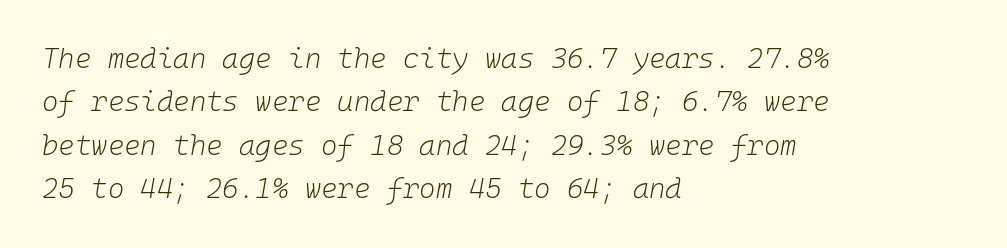
Q: Is the text bold? A: No.
Q: Is the text italic (slanted)? A: Yes, it leans right by about 10 degrees.
Q: Is the text underlined? A: No.
Q: How is the paragraph aligned? A: Left-aligned.
Q: Is the spacing between letters normal or unusually wide? A: Normal.
Q: Is the spacing between lines tight, normal or loose? A: Normal.
Q: Width (condensed, normal, or wide)? A: Normal.
Q: Stroke contrast? A: Low.
Q: x-height? A: Medium.
Q: Monospaced? A: Yes.
